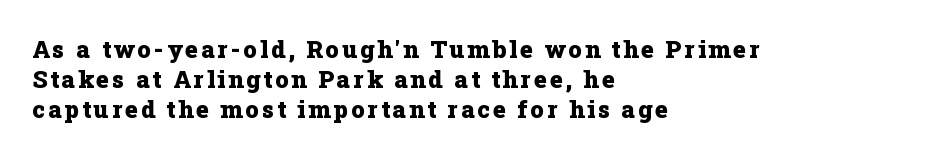
Q: Is the text bold? A: Yes.
Q: Is the text italic (slanted)? A: No, it is upright.
Q: Is the text underlined? A: No.
Q: How is the paragraph aligned? A: Left-aligned.
Q: Is the spacing between lines tight, normal or loose? A: Normal.
